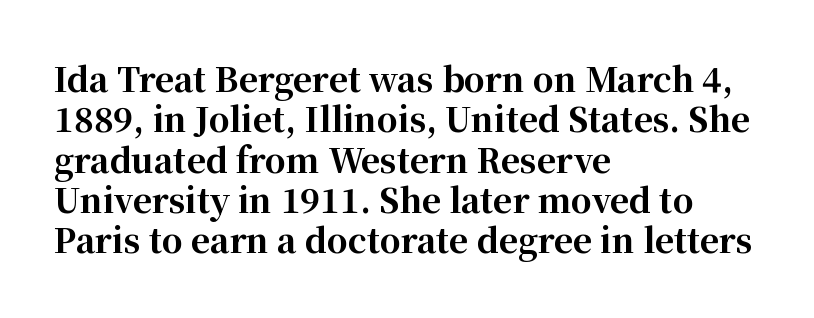
The image shows 33 px bold serif type, upright; set left-aligned, line spacing 1.22x, normal letter spacing, not underlined; high stroke contrast and a medium x-height.
